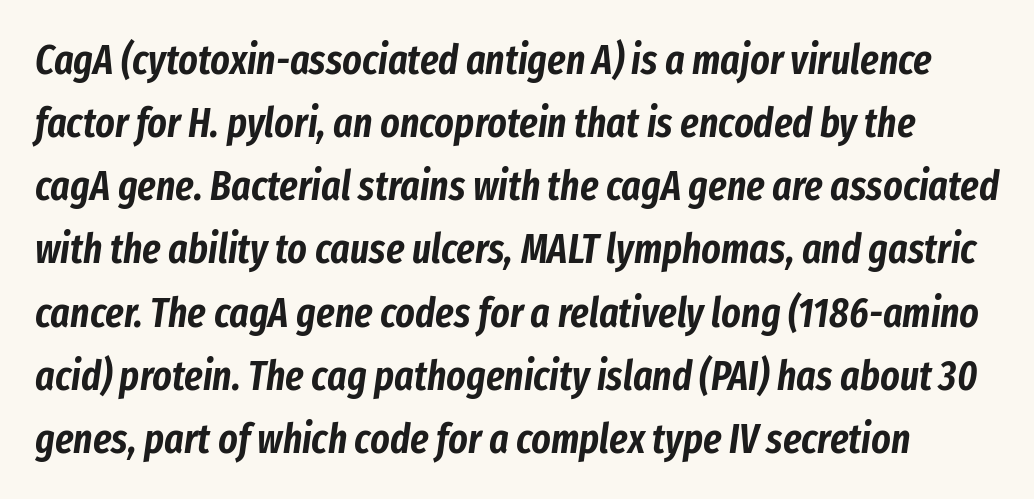
Notice how the stems are inclined rather than vertical — that's the hallmark of italics. Standard letterfit; no display-style spreading of the glyphs. Whoever set this chose a conventional vertical rhythm. Proportional: the letters do not fall into vertical columns.
